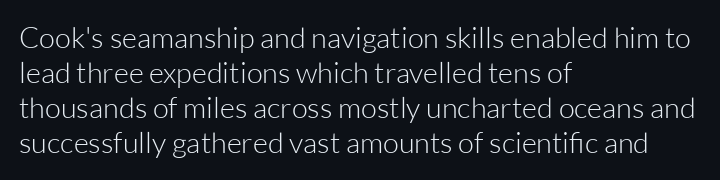
{"serif": "no", "italic": "no", "bold": "no", "weight": "light", "width": "normal", "stroke_contrast": "low", "x_height": "medium", "monospaced": "no", "underline": "no", "align": "left", "line_spacing_ratio": 1.21, "letter_spacing": "normal", "letter_spacing_em": 0.0, "glyph_px": 29}
